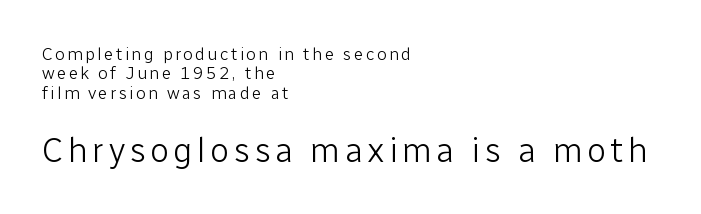
Stems here are at most as thick as an everyday book face. A sans-serif font was chosen for this passage. Is there any slant? The stems are plumb. A typesetter would call this leading minimal, almost set solid. The specimen omits any rule beneath the text block's lines. The letters in the lower block stand taller than those in the block above.
